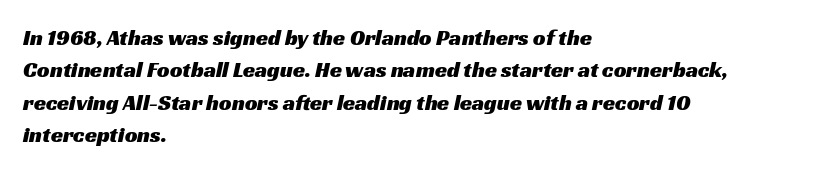
Q: Is the text underlined? A: No.
Q: How is the paragraph aligned? A: Left-aligned.
Q: Is the spacing between letters normal or unusually wide? A: Normal.
Q: Is the spacing between lines tight, normal or loose? A: Normal.
